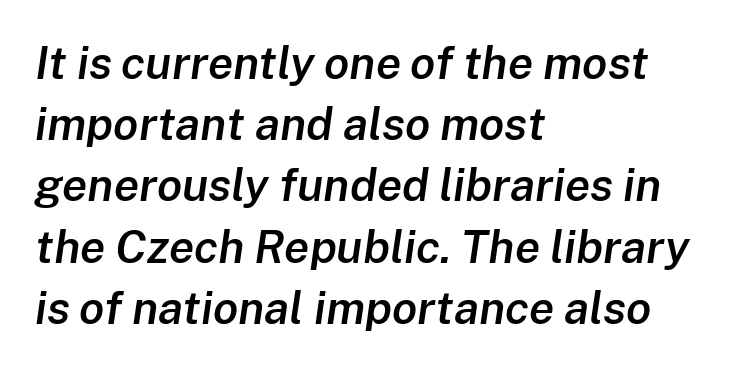
Q: Is the text bold? A: Semi-bold.
Q: Is the text italic (slanted)? A: Yes, it leans right by about 8 degrees.
Q: Is the text underlined? A: No.
Q: How is the paragraph aligned? A: Left-aligned.
Q: Is the spacing between letters normal or unusually wide? A: Normal.
Q: Is the spacing between lines tight, normal or loose? A: Normal.
Q: Width (condensed, normal, or wide)? A: Normal.
Q: Stroke contrast? A: Low.
Q: x-height? A: Medium.
Q: Monospaced? A: No.
